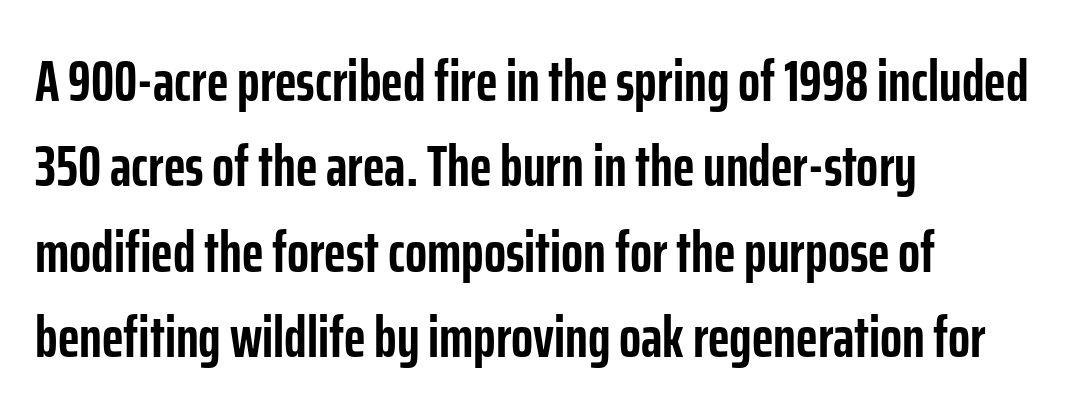
The image shows 58 px semibold, condensed sans-serif type, upright; set left-aligned, normal line spacing (1.47x), normal letter spacing, not underlined; low stroke contrast and a medium x-height.
